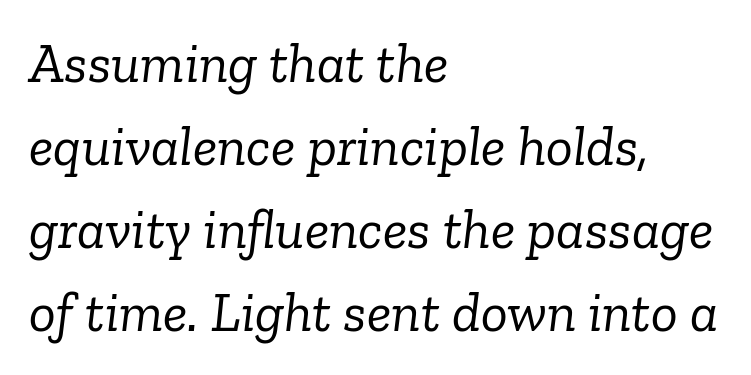
{"serif": "yes", "italic": "yes", "lean": "right", "slant_degrees": 6, "bold": "no", "weight": "light", "width": "normal", "stroke_contrast": "low", "x_height": "medium", "monospaced": "no", "underline": "no", "align": "left", "line_spacing": "normal", "line_spacing_ratio": 1.48, "letter_spacing": "normal", "letter_spacing_em": 0.0, "glyph_px": 56}
